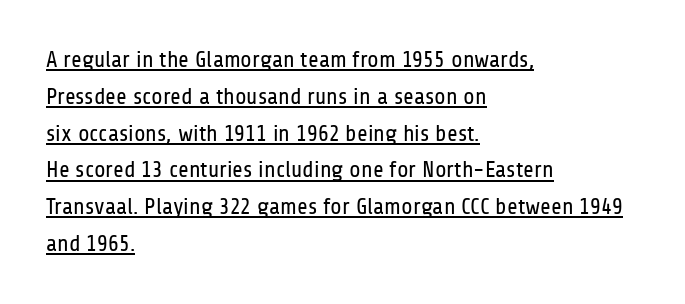
The text block is weighted toward the left margin, trailing off unevenly rightward. The gaps between neighbouring characters are ordinary and unremarkable. Compared with a typical body face, this is equally light or lighter still. The rendering uses the underline text-decoration. Line spacing here is normal.
